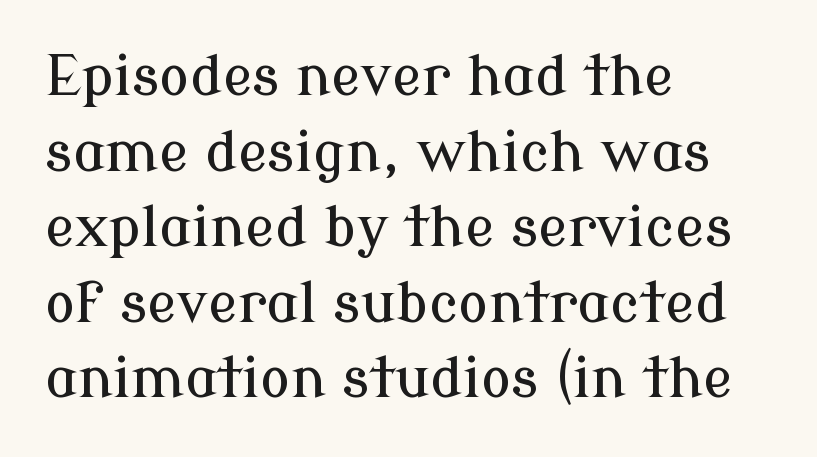
{"serif": "yes", "italic": "no", "width": "normal", "stroke_contrast": "low", "x_height": "medium", "monospaced": "no", "underline": "no", "align": "left", "line_spacing": "normal", "line_spacing_ratio": 1.35, "letter_spacing": "normal", "letter_spacing_em": 0.0, "glyph_px": 56}
